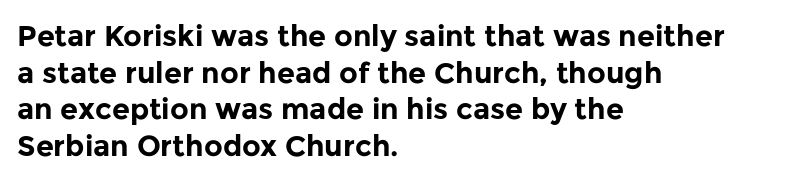
The face used here is proportionally spaced, like ordinary book or web type. Letters rest on an invisible, unmarked baseline. Does the weight exceed regular? Yes, all the way to bold. Are there feet on the stems? There aren't — it's a sans. Is the letter spacing exaggerated? No — it looks like the ordinary default.
